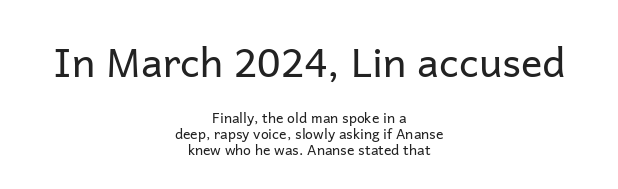
The image shows 40 px regular-weight sans-serif type, upright; set centered, tight line spacing (1.13x), normal letter spacing, not underlined; the first (top) block is 2.86x larger; low stroke contrast and a medium x-height.
